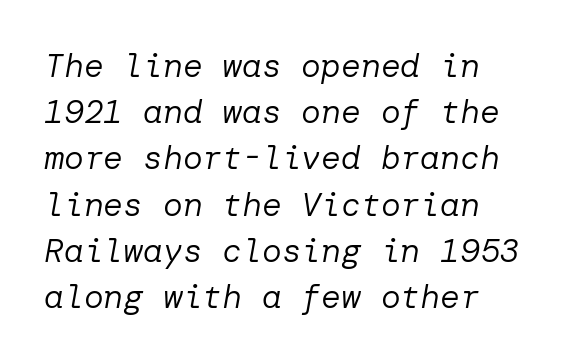
Q: Is the text bold? A: No.
Q: Is the text italic (slanted)? A: Yes, it leans right by about 10 degrees.
Q: Is the text underlined? A: No.
Q: Is the spacing between letters normal or unusually wide? A: Normal.
Q: Is the spacing between lines tight, normal or loose? A: Normal.
Q: Width (condensed, normal, or wide)? A: Normal.
Q: Stroke contrast? A: Low.
Q: x-height? A: Medium.
